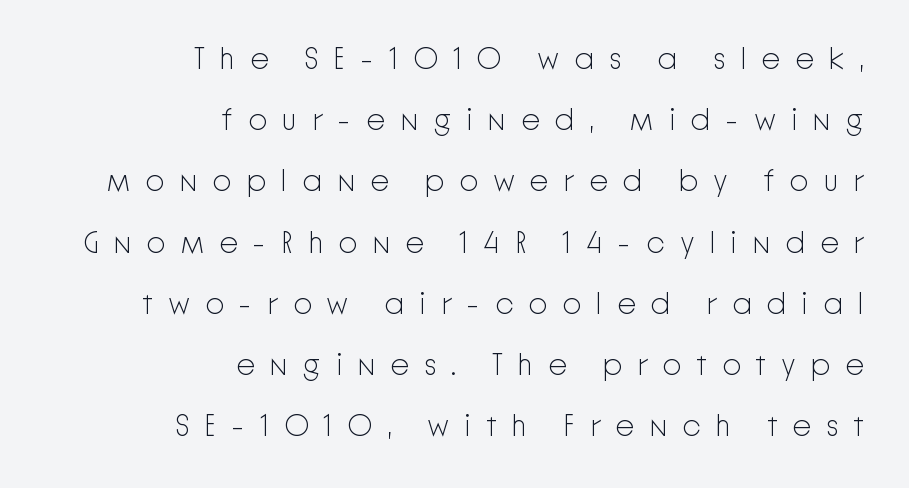
Q: Is the text bold? A: No.
Q: Is the text italic (slanted)? A: No, it is upright.
Q: Is the typeface a serif or a sans-serif typeface? A: Sans-serif.
Q: Is the text underlined? A: No.
Q: How is the paragraph aligned? A: Right-aligned.
Q: Is the spacing between letters normal or unusually wide? A: Unusually wide.
Q: Is the spacing between lines tight, normal or loose? A: Loose.
Q: Width (condensed, normal, or wide)? A: Normal.
Q: Stroke contrast? A: Low.
Q: x-height? A: Medium.
Q: Monospaced? A: No.
